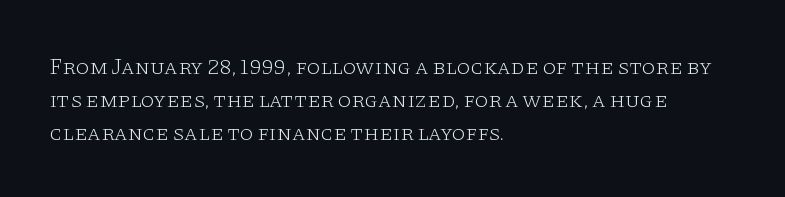
{"italic": "no", "bold": "no", "underline": "no", "align": "left", "line_spacing": "normal", "line_spacing_ratio": 1.51, "letter_spacing": "normal", "letter_spacing_em": 0.0, "glyph_px": 22}
